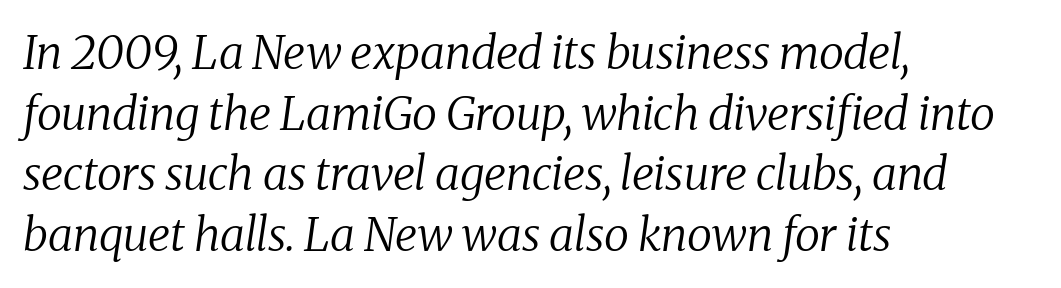
The image shows 46 px regular-weight serif type, italic (leaning right); set left-aligned, normal line spacing (1.32x), normal letter spacing, not underlined; medium stroke contrast and a medium x-height.
